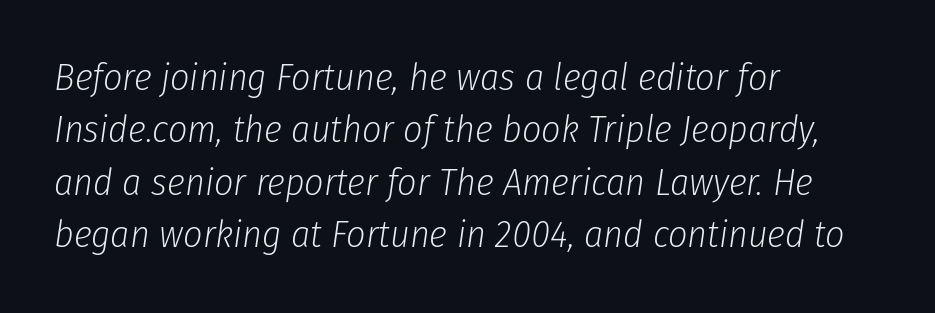
Q: Is the text bold? A: No.
Q: Is the text italic (slanted)? A: Yes, it leans right by about 8 degrees.
Q: Is the text underlined? A: No.
Q: How is the paragraph aligned? A: Left-aligned.
Q: Is the spacing between letters normal or unusually wide? A: Normal.
Q: Is the spacing between lines tight, normal or loose? A: Normal.
Q: Width (condensed, normal, or wide)? A: Condensed.
Q: Stroke contrast? A: Low.
Q: x-height? A: Medium.
Q: Monospaced? A: No.
